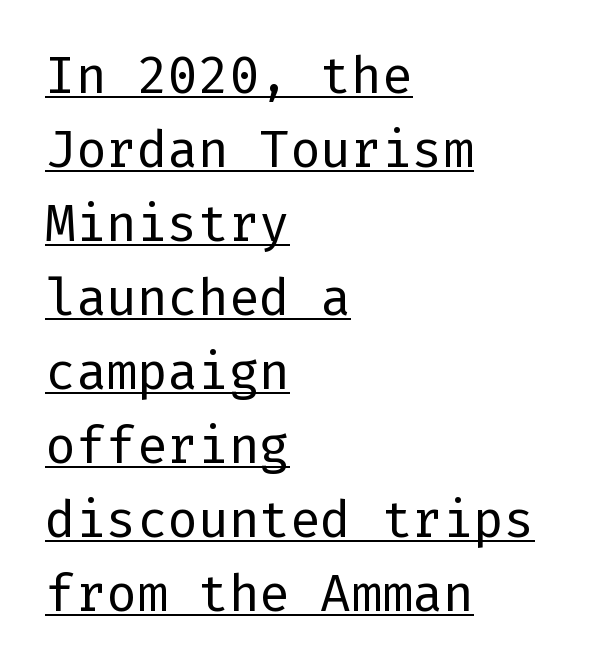
Q: Is the text bold? A: No.
Q: Is the text italic (slanted)? A: No, it is upright.
Q: Is the typeface a serif or a sans-serif typeface? A: Sans-serif.
Q: Is the text underlined? A: Yes.
Q: How is the paragraph aligned? A: Left-aligned.
Q: Is the spacing between letters normal or unusually wide? A: Normal.
Q: Is the spacing between lines tight, normal or loose? A: Normal.
Q: Width (condensed, normal, or wide)? A: Normal.
Q: Stroke contrast? A: Low.
Q: x-height? A: Medium.
